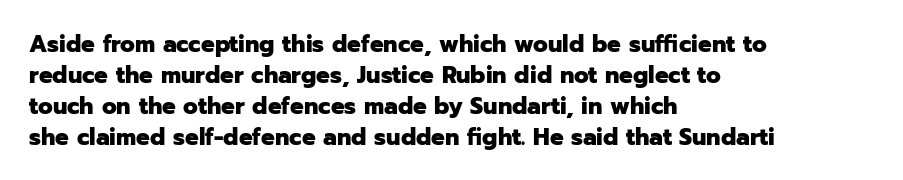
The image shows 24 px bold type, upright; set left-aligned, normal line spacing (1.29x), normal letter spacing, not underlined.
